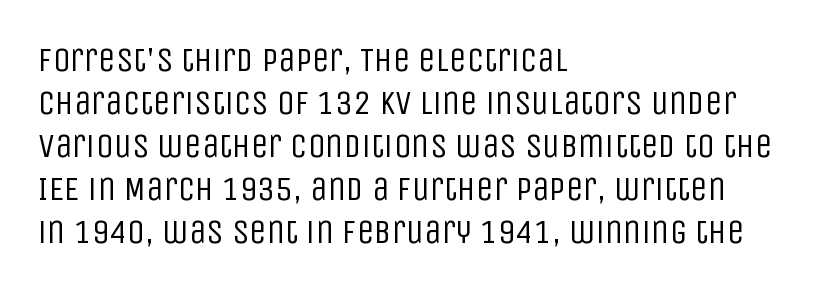
Tracking value appears to be zero — textbook default spacing. Alignment: flush left. You could not count columns in this text — the font is proportionally spaced. The letterforms sit at book weight or below.
